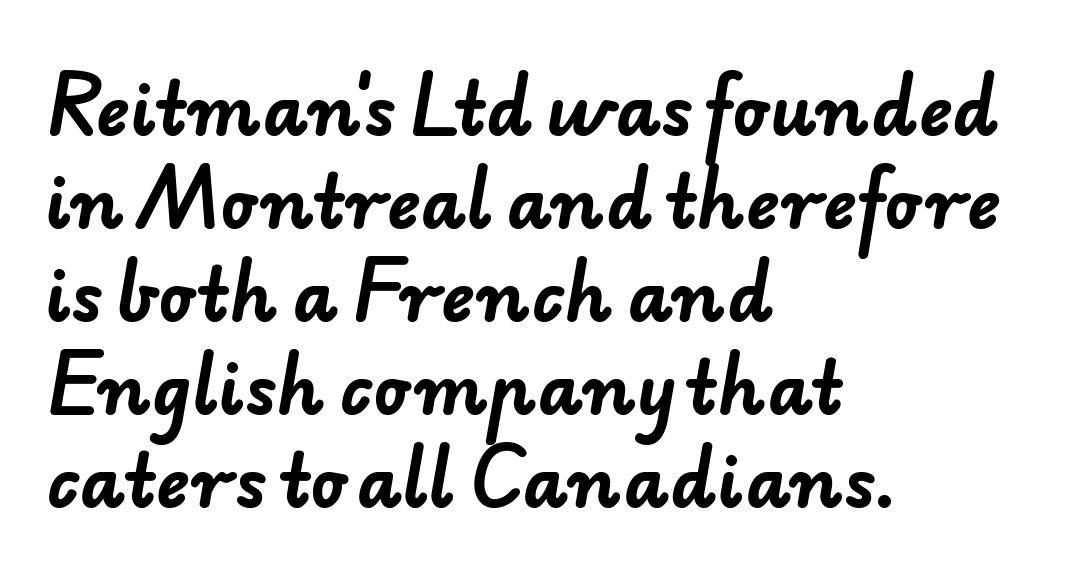
The letters advance in unequal steps, a hallmark of proportional type. These words are printed bold, with thick strokes throughout. In terms of leading, this rendering sits right in the middle. Students, note that the glyphs here touch the page at normal intervals.
